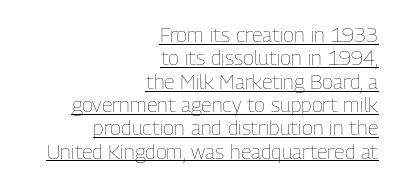
Q: Is the text bold? A: No.
Q: Is the text italic (slanted)? A: No, it is upright.
Q: Is the text underlined? A: Yes.
Q: How is the paragraph aligned? A: Right-aligned.
Q: Is the spacing between letters normal or unusually wide? A: Normal.
Q: Is the spacing between lines tight, normal or loose? A: Tight.
